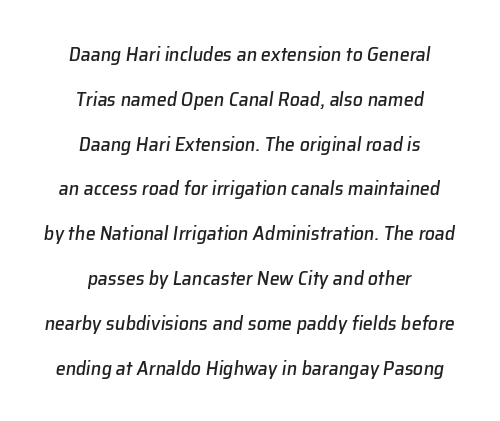
{"italic": "yes", "lean": "right", "slant_degrees": 8, "underline": "no", "align": "center", "line_spacing": "loose", "line_spacing_ratio": 2.24, "letter_spacing": "normal", "letter_spacing_em": 0.0, "glyph_px": 20}
